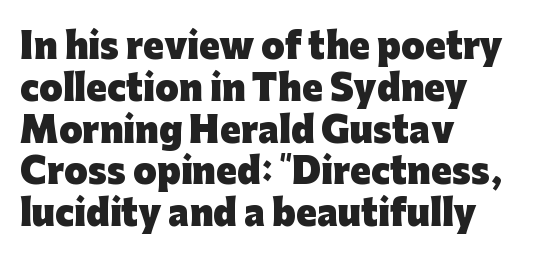
{"serif": "no", "italic": "no", "bold": "yes", "weight": "heavy", "width": "normal", "stroke_contrast": "low", "x_height": "medium", "monospaced": "no", "underline": "no", "align": "left", "line_spacing_ratio": 1.23, "letter_spacing": "normal", "letter_spacing_em": 0.0, "glyph_px": 34}
